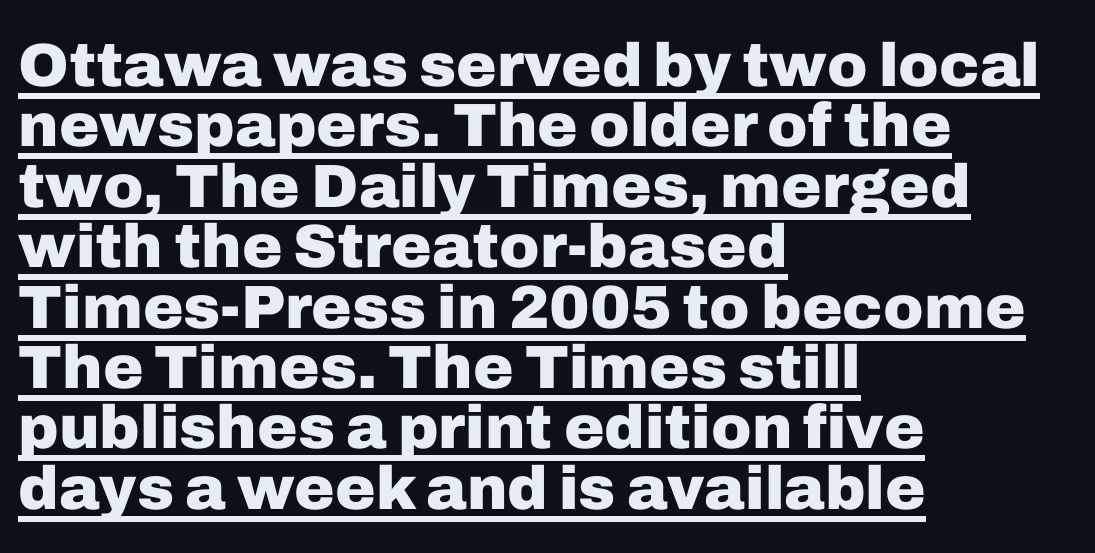
{"serif": "no", "italic": "no", "bold": "yes", "weight": "heavy", "width": "normal", "stroke_contrast": "low", "x_height": "medium", "monospaced": "no", "underline": "yes", "align": "left", "line_spacing": "tight", "line_spacing_ratio": 0.99, "letter_spacing": "normal", "letter_spacing_em": 0.0, "glyph_px": 61}
